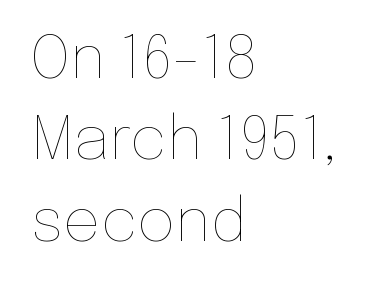
{"italic": "no", "bold": "no", "weight": "thin", "width": "normal", "stroke_contrast": "low", "x_height": "medium", "monospaced": "no", "underline": "no", "align": "left", "line_spacing": "normal", "line_spacing_ratio": 1.38, "letter_spacing": "normal", "letter_spacing_em": 0.0, "glyph_px": 59}
